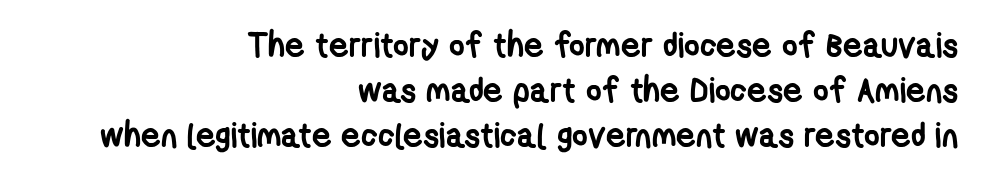
Glyph-to-glyph distance matches everyday printed text. Type style note: lacks serifs. The strip under each line holds only bare page. Whoever set this chose a conventional vertical rhythm.
